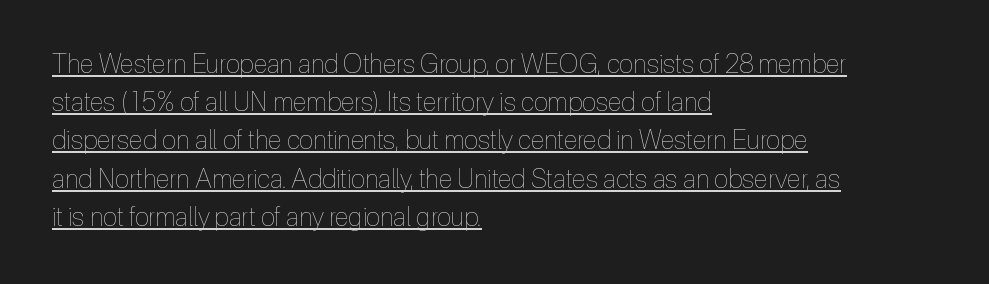
The image shows 26 px text type, upright; set left-aligned, normal line spacing (1.47x), normal letter spacing, underlined.
